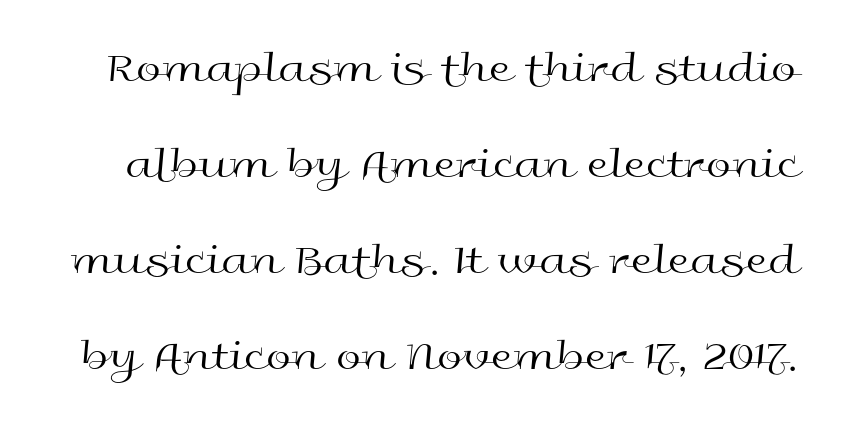
The image shows 45 px regular-weight, wide sans-serif type, upright; set loose line spacing (2.13x), normal letter spacing, not underlined; a medium x-height.
